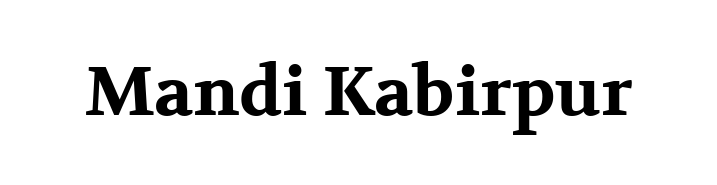
The image shows 68 px bold, wide serif type, upright; set normal letter spacing, not underlined; medium stroke contrast and a medium x-height.
